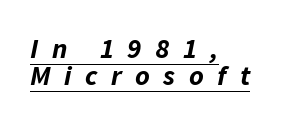
The image shows 28 px bold type, italic (leaning right); set left-aligned, tight line spacing (0.97x), unusually wide letter spacing (+0.48 em), underlined; low stroke contrast and a medium x-height.
